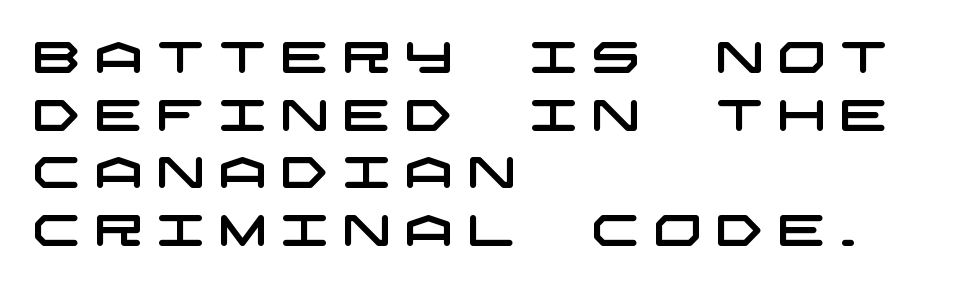
{"serif": "no", "width": "wide", "stroke_contrast": "low", "x_height": "large", "underline": "no", "align": "left", "line_spacing": "normal", "line_spacing_ratio": 1.34, "letter_spacing": "wide", "letter_spacing_em": 0.31, "glyph_px": 43}
